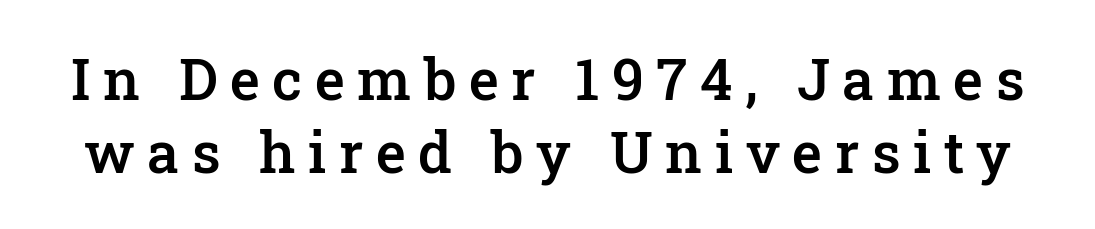
The image shows 57 px semibold serif type, upright; set normal line spacing (1.28x), unusually wide letter spacing (+0.22 em), not underlined; low stroke contrast and a medium x-height.
